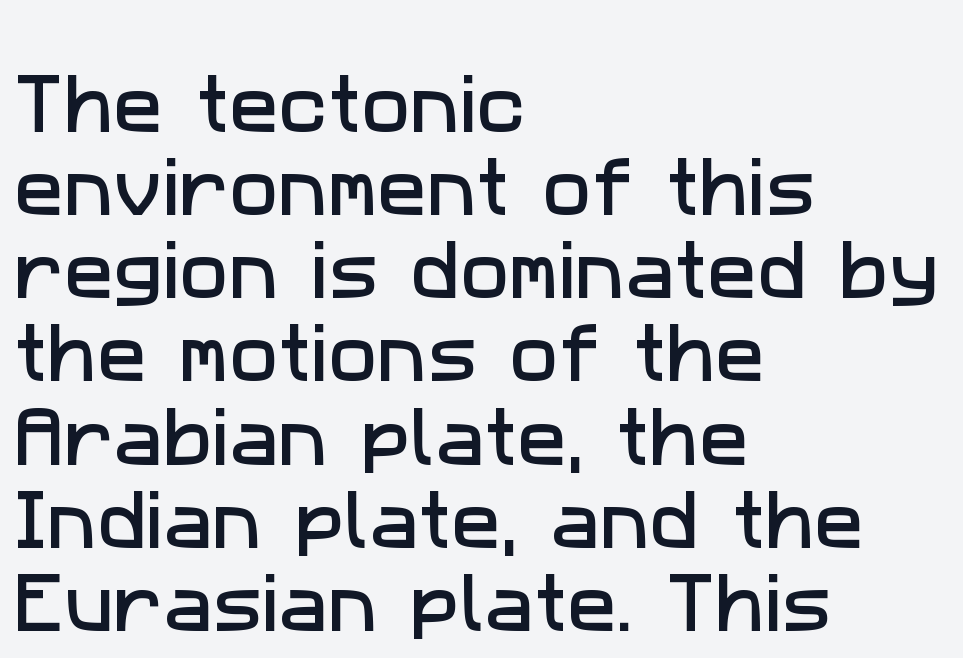
This sample has the flowing, uneven cadence of proportional lettering. Inter-character spacing is left at the font's built-in metrics. Check under the words: just untouched page. Leading matches the norm, producing a regular column. Layout note: lines flush left.
